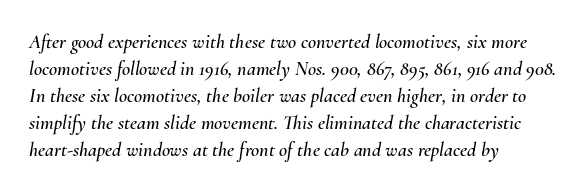
Each row of text sits above clean, open space. Compared with typical paragraphs, the rows here are spaced about the same. Notice how the passage keeps a crisp vertical edge on the left only. Style check: oblique.
